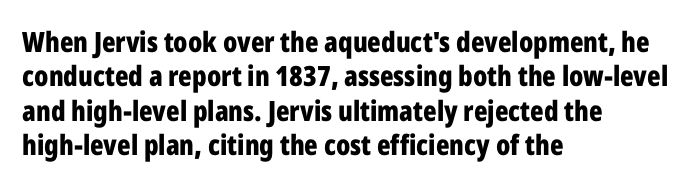
The image shows 28 px bold, condensed sans-serif type, upright; set left-aligned, line spacing 1.23x, normal letter spacing, not underlined; low stroke contrast and a medium x-height.
